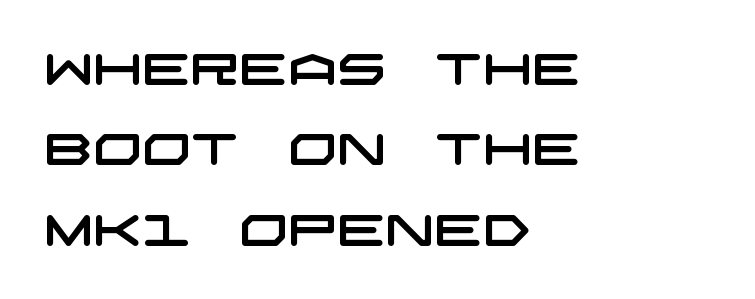
The image shows 43 px wide sans-serif type; set left-aligned, line spacing 1.87x, normal letter spacing, not underlined; low stroke contrast and a large x-height.
